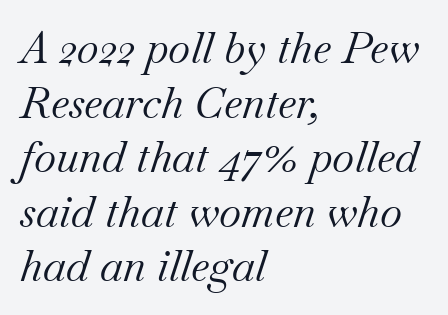
{"serif": "yes", "italic": "yes", "lean": "right", "slant_degrees": 18, "bold": "no", "weight": "regular", "width": "normal", "stroke_contrast": "medium", "x_height": "small", "monospaced": "no", "underline": "no", "align": "left", "line_spacing": "normal", "line_spacing_ratio": 1.27, "letter_spacing": "normal", "letter_spacing_em": 0.0, "glyph_px": 43}
